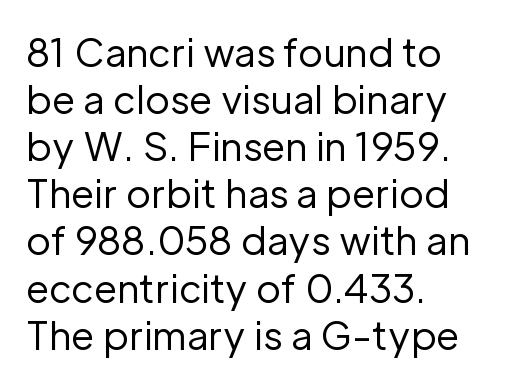
{"serif": "no", "italic": "no", "bold": "no", "weight": "regular", "width": "normal", "stroke_contrast": "low", "x_height": "medium", "monospaced": "no", "underline": "no", "align": "left", "line_spacing_ratio": 1.24, "letter_spacing": "normal", "letter_spacing_em": 0.0, "glyph_px": 38}
